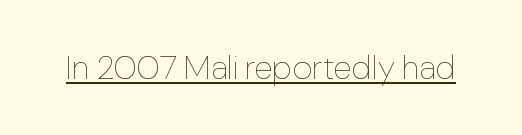
The image shows 34 px thin type, upright; set normal letter spacing, underlined; low stroke contrast and a medium x-height.
